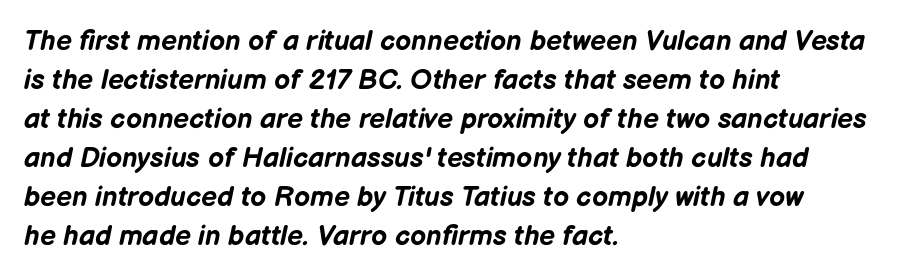
The space beneath each line is pristine and unruled. Pretty heavy lettering here — definitely bold. The compositor pushed each line to the left boundary. Here the glyphs are tracked normally, forming tight word shapes. Reading down the column, the eye jumps a familiar distance to each next line.
